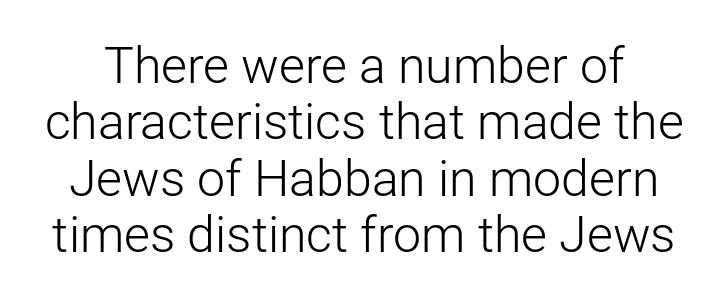
Type without underlining. Are there feet on the stems? There aren't — it's a sans. Compared with a typical body face, this is equally light or lighter still. The typography opts for an upright posture over an oblique one.
